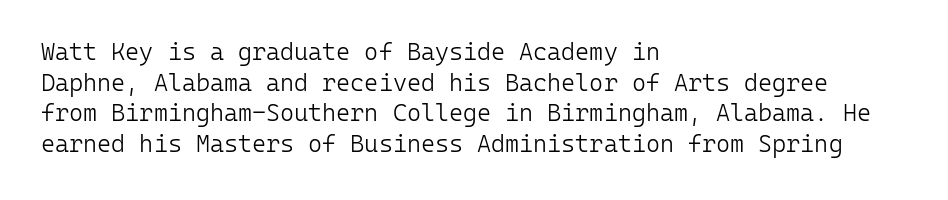
Q: Is the text bold? A: No.
Q: Is the text italic (slanted)? A: No, it is upright.
Q: Is the text underlined? A: No.
Q: How is the paragraph aligned? A: Left-aligned.
Q: Is the spacing between letters normal or unusually wide? A: Normal.
Q: Is the spacing between lines tight, normal or loose? A: Normal.
